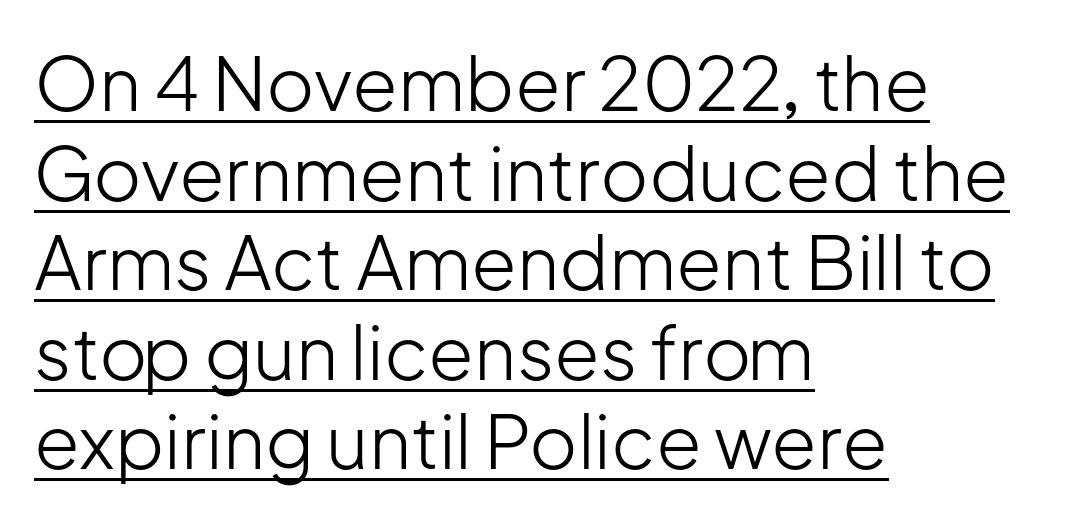
{"serif": "no", "italic": "no", "bold": "no", "weight": "light", "width": "normal", "stroke_contrast": "low", "x_height": "medium", "monospaced": "no", "underline": "yes", "align": "left", "line_spacing_ratio": 1.21, "letter_spacing": "normal", "letter_spacing_em": 0.0, "glyph_px": 74}
